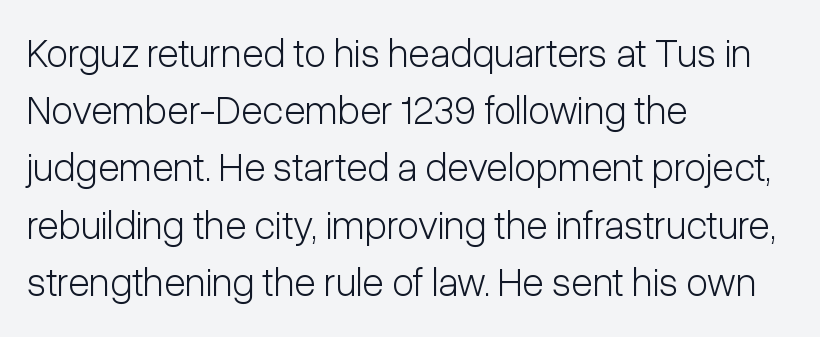
{"serif": "no", "italic": "no", "bold": "no", "weight": "light", "width": "condensed", "stroke_contrast": "low", "x_height": "medium", "monospaced": "no", "underline": "no", "align": "left", "line_spacing": "normal", "line_spacing_ratio": 1.43, "letter_spacing": "normal", "letter_spacing_em": 0.0, "glyph_px": 40}
